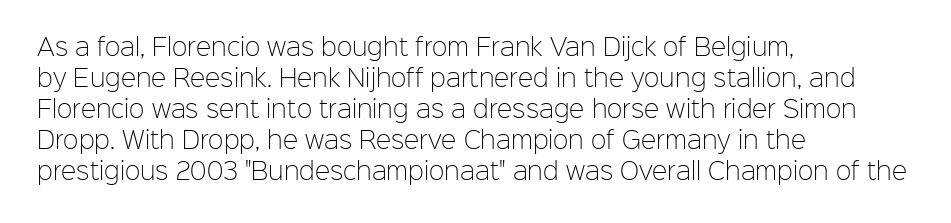
Q: Is the text bold? A: No.
Q: Is the text italic (slanted)? A: No, it is upright.
Q: Is the text underlined? A: No.
Q: How is the paragraph aligned? A: Left-aligned.
Q: Is the spacing between letters normal or unusually wide? A: Normal.
Q: Is the spacing between lines tight, normal or loose? A: Normal.
